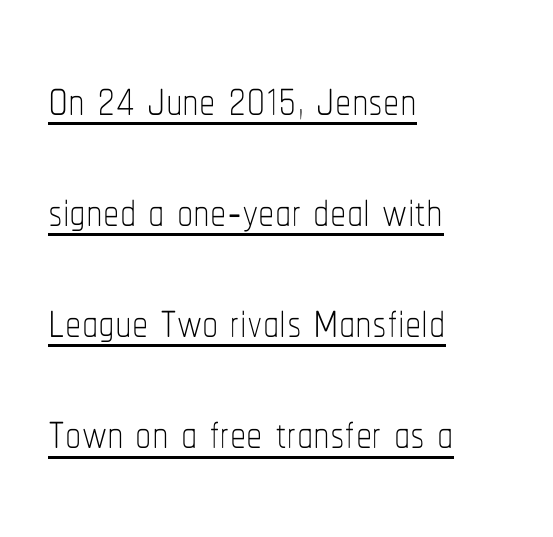
The image shows 65 px thin, condensed type, upright; set left-aligned, line spacing 1.71x, normal letter spacing, underlined; low stroke contrast and a medium x-height.
